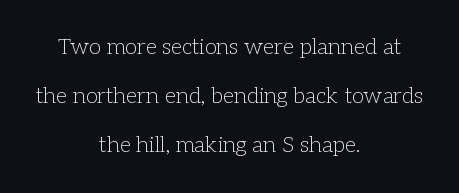
The image shows 22 px text type, upright; set centered, loose line spacing (2.22x), normal letter spacing, not underlined.
